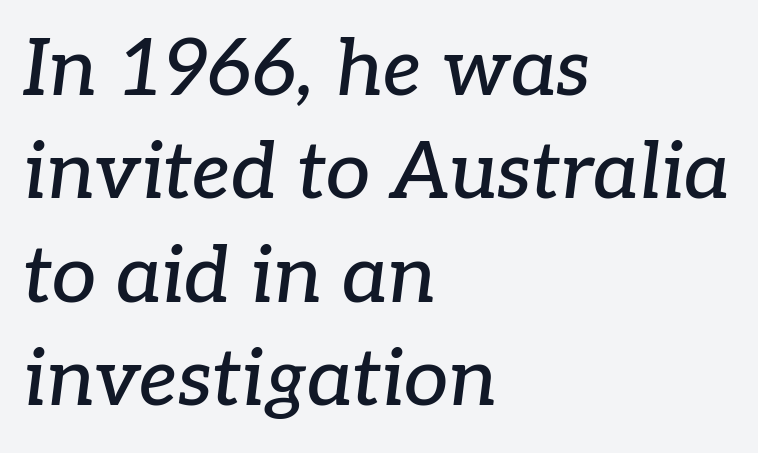
Do the characters align in a grid? No, the font is proportional. Slanted lettering throughout. The passage is arranged the way most books set body copy — flush left. Unlike a clean sans, this face finishes its strokes with serifs. Nobody touched the tracking dial on this one.
